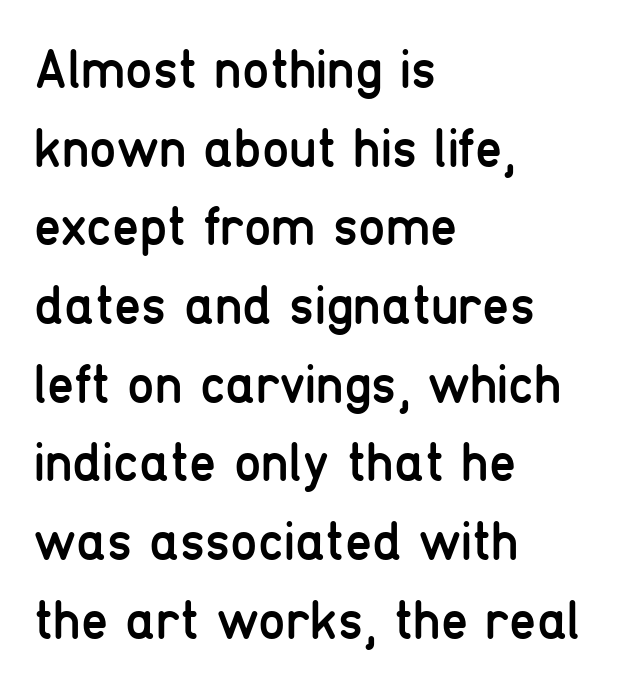
Leading matches the norm, producing a regular column. A student would call this left alignment; a typographer would say flush left, rag right. Heaviness? Minimal to ordinary, like unemphasized prose. The typography opts for an upright posture over an oblique one. Descenders are the only things crossing below the line. Letterform terminals end flat and unadorned throughout the passage.
